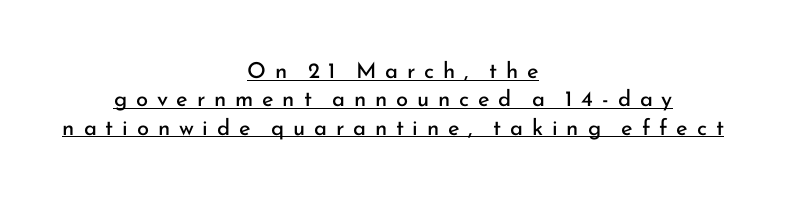
The image shows 22 px text type, upright; set centered, normal line spacing (1.29x), unusually wide letter spacing (+0.4 em), underlined.
